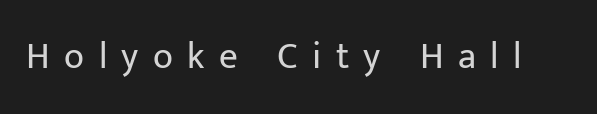
{"serif": "no", "italic": "no", "bold": "no", "weight": "regular", "width": "normal", "stroke_contrast": "low", "x_height": "medium", "monospaced": "no", "underline": "no", "letter_spacing": "wide", "letter_spacing_em": 0.39, "glyph_px": 37}
